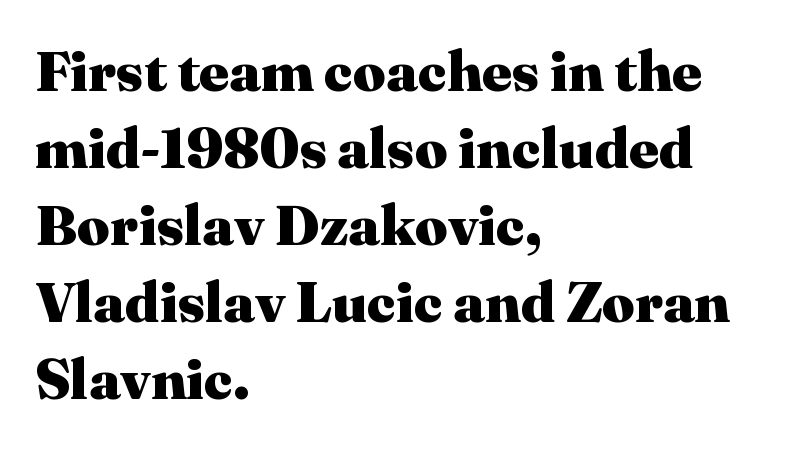
Q: Is the text bold? A: Yes.
Q: Is the text italic (slanted)? A: No, it is upright.
Q: Is the typeface a serif or a sans-serif typeface? A: Serif.
Q: Is the text underlined? A: No.
Q: How is the paragraph aligned? A: Left-aligned.
Q: Is the spacing between letters normal or unusually wide? A: Normal.
Q: Is the spacing between lines tight, normal or loose? A: Normal.
Q: Width (condensed, normal, or wide)? A: Normal.
Q: Stroke contrast? A: Medium.
Q: x-height? A: Medium.
Q: Monospaced? A: No.
